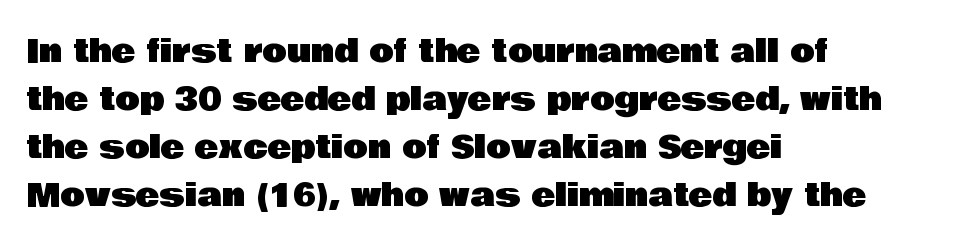
Q: Is the text italic (slanted)? A: No, it is upright.
Q: Is the typeface a serif or a sans-serif typeface? A: Sans-serif.
Q: Is the text underlined? A: No.
Q: How is the paragraph aligned? A: Left-aligned.
Q: Is the spacing between letters normal or unusually wide? A: Normal.
Q: Is the spacing between lines tight, normal or loose? A: Normal.
Q: Width (condensed, normal, or wide)? A: Normal.
Q: Stroke contrast? A: Low.
Q: x-height? A: Large.
Q: Monospaced? A: No.
